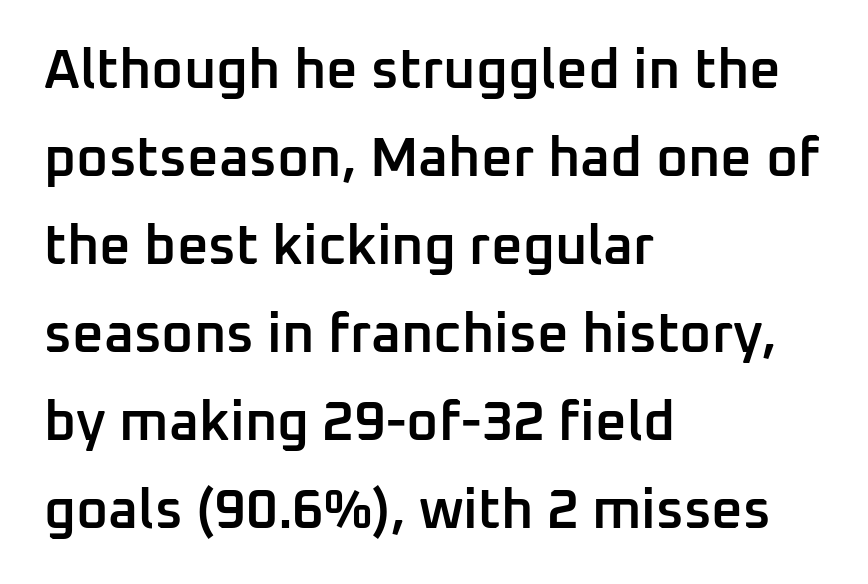
Q: Is the text bold? A: Semi-bold.
Q: Is the text italic (slanted)? A: No, it is upright.
Q: Is the typeface a serif or a sans-serif typeface? A: Sans-serif.
Q: Is the text underlined? A: No.
Q: How is the paragraph aligned? A: Left-aligned.
Q: Is the spacing between letters normal or unusually wide? A: Normal.
Q: Is the spacing between lines tight, normal or loose? A: Normal.
Q: Width (condensed, normal, or wide)? A: Normal.
Q: Stroke contrast? A: Low.
Q: x-height? A: Medium.
Q: Monospaced? A: No.
